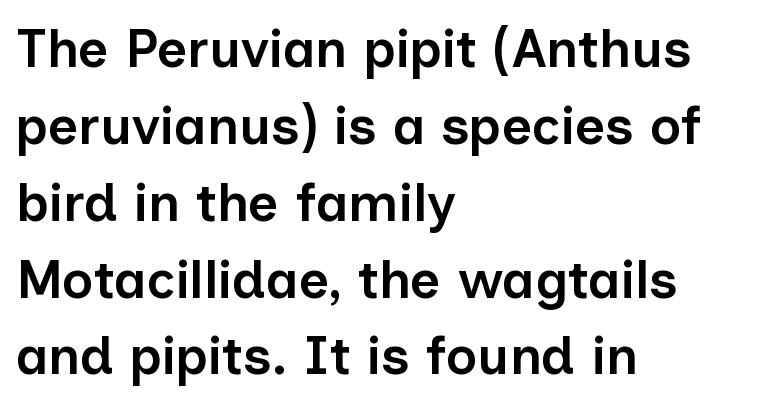
{"serif": "no", "italic": "no", "bold": "semi", "weight": "semibold", "width": "normal", "stroke_contrast": "low", "x_height": "medium", "monospaced": "no", "underline": "no", "align": "left", "line_spacing": "normal", "line_spacing_ratio": 1.45, "letter_spacing": "normal", "letter_spacing_em": 0.0, "glyph_px": 53}
